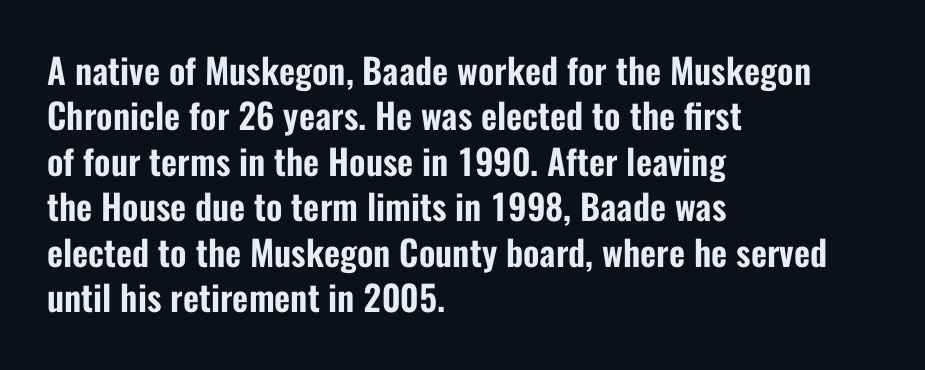
Q: Is the text italic (slanted)? A: No, it is upright.
Q: Is the typeface a serif or a sans-serif typeface? A: Sans-serif.
Q: Is the text underlined? A: No.
Q: How is the paragraph aligned? A: Left-aligned.
Q: Is the spacing between letters normal or unusually wide? A: Normal.
Q: Is the spacing between lines tight, normal or loose? A: Normal.
Q: Width (condensed, normal, or wide)? A: Condensed.
Q: Stroke contrast? A: Low.
Q: x-height? A: Medium.
Q: Monospaced? A: No.
